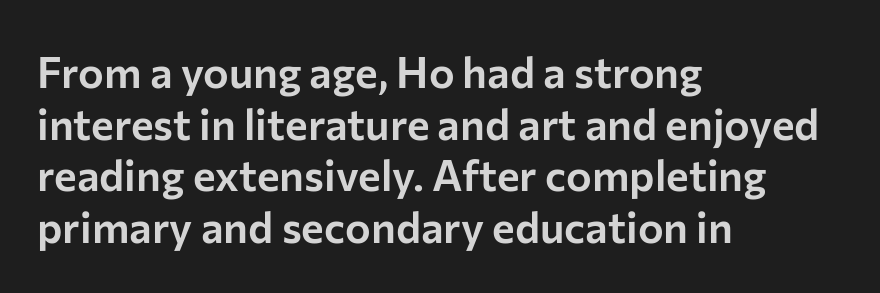
The image shows 43 px sans-serif type, upright; set left-aligned, line spacing 1.2x, normal letter spacing, not underlined; low stroke contrast and a medium x-height.
